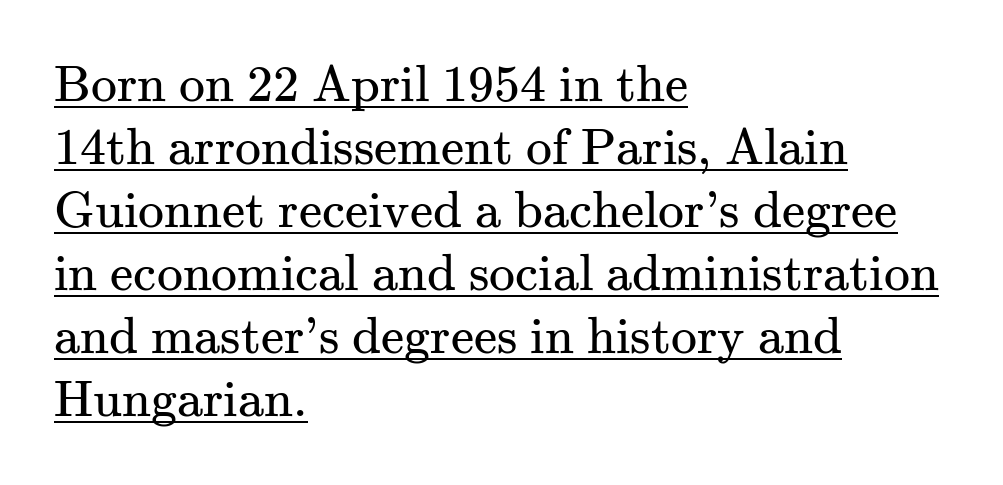
The image shows 52 px regular-weight serif type, upright; set left-aligned, line spacing 1.21x, normal letter spacing, underlined; medium stroke contrast and a small x-height.
